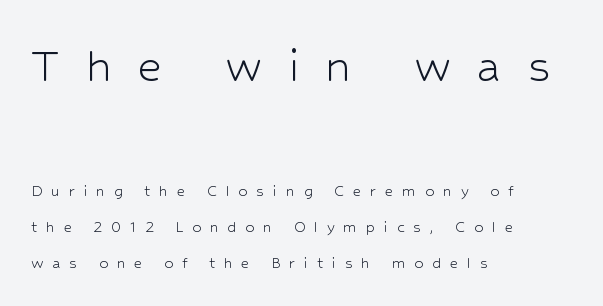
{"serif": "no", "italic": "no", "bold": "no", "weight": "light", "width": "normal", "stroke_contrast": "low", "x_height": "medium", "monospaced": "no", "underline": "no", "align": "left", "line_spacing": "loose", "line_spacing_ratio": 1.99, "letter_spacing": "wide", "letter_spacing_em": 0.49, "larger_block": "first", "size_ratio": 2.94, "glyph_px": 53}
